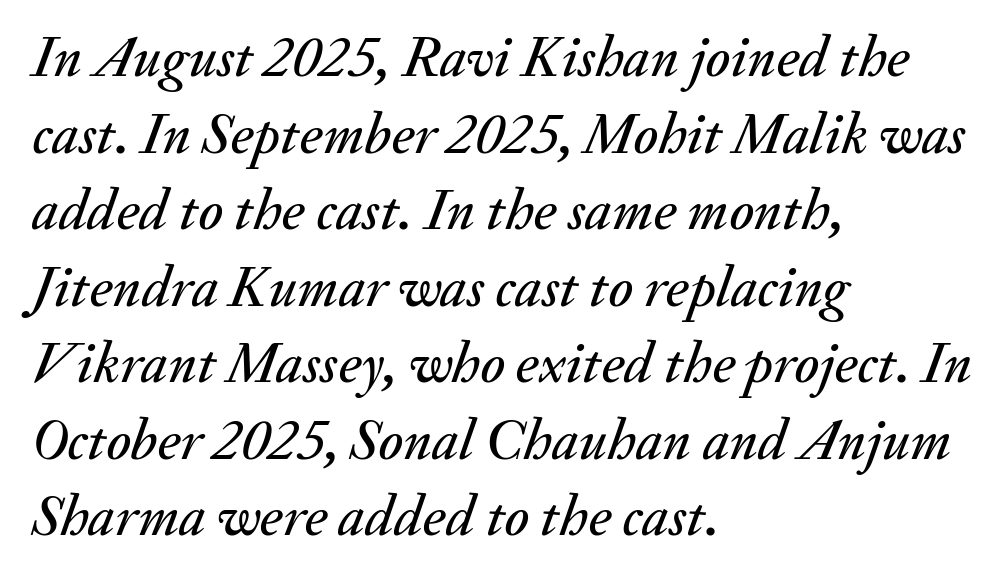
The image shows 58 px text type, italic (leaning right); set left-aligned, normal line spacing (1.32x), normal letter spacing, not underlined; medium stroke contrast and a small x-height.
